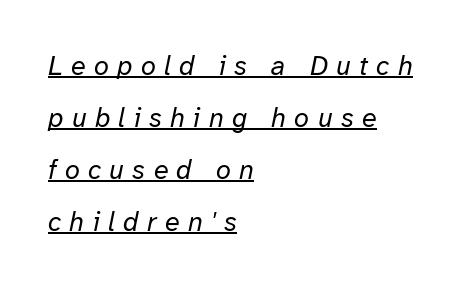
The image shows 27 px text type, italic (leaning right); set left-aligned, loose line spacing (1.92x), unusually wide letter spacing (+0.31 em), underlined.
